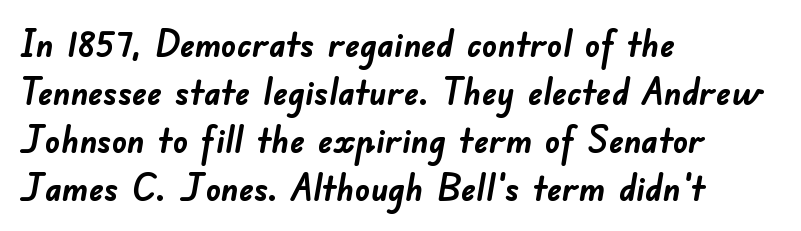
Q: Is the text bold? A: Yes.
Q: Is the typeface a serif or a sans-serif typeface? A: Sans-serif.
Q: Is the text underlined? A: No.
Q: How is the paragraph aligned? A: Left-aligned.
Q: Is the spacing between letters normal or unusually wide? A: Normal.
Q: Is the spacing between lines tight, normal or loose? A: Normal.
Q: Width (condensed, normal, or wide)? A: Normal.
Q: Stroke contrast? A: Low.
Q: x-height? A: Small.
Q: Monospaced? A: No.
